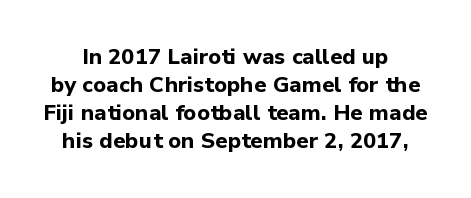
Pretty heavy lettering here — definitely bold. Check under the words: just untouched page. It's the straight-up-and-down kind of type. The gaps between neighbouring characters are ordinary and unremarkable. Line spacing here is normal.
